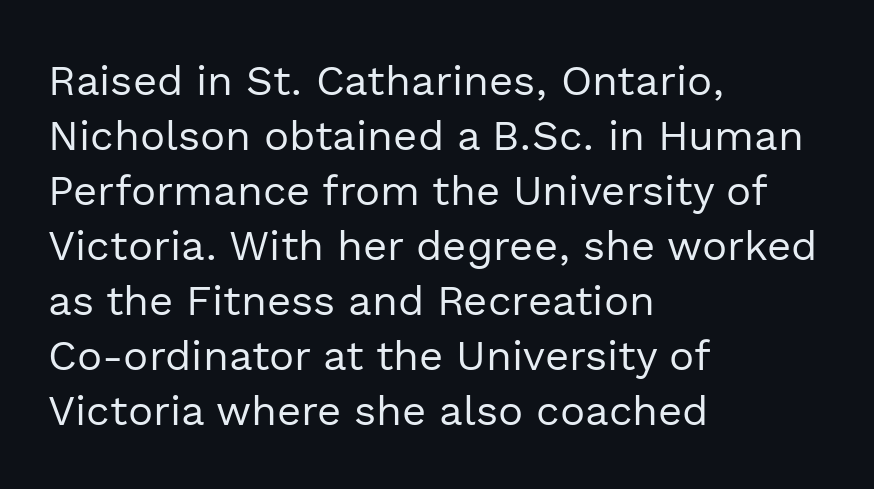
The characters are drawn with everyday or finer stroke widths. What's the leading like? Ordinary, nothing unusual. Tall strokes in this sample are plumb rather than angled. Has an underline been added? It has not.
